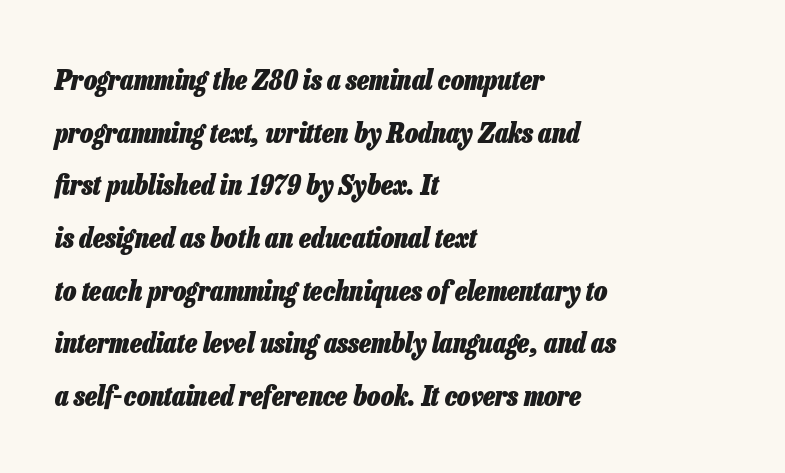
These lines are rendered in a variable-pitch font. Words float on clear page, feet unadorned. Strong, thick strokes mark this as bold type. The compositor pushed each line to the left boundary. Looking at the ascenders, they clearly lean.
